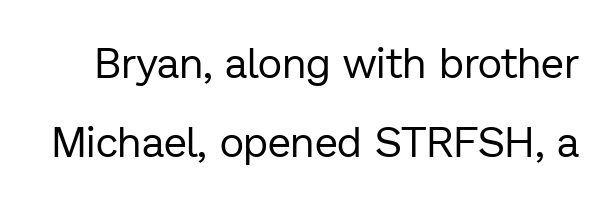
Q: Is the text bold? A: No.
Q: Is the text italic (slanted)? A: No, it is upright.
Q: Is the typeface a serif or a sans-serif typeface? A: Sans-serif.
Q: Is the text underlined? A: No.
Q: Is the spacing between letters normal or unusually wide? A: Normal.
Q: Width (condensed, normal, or wide)? A: Normal.
Q: Stroke contrast? A: Low.
Q: x-height? A: Medium.
Q: Monospaced? A: No.
